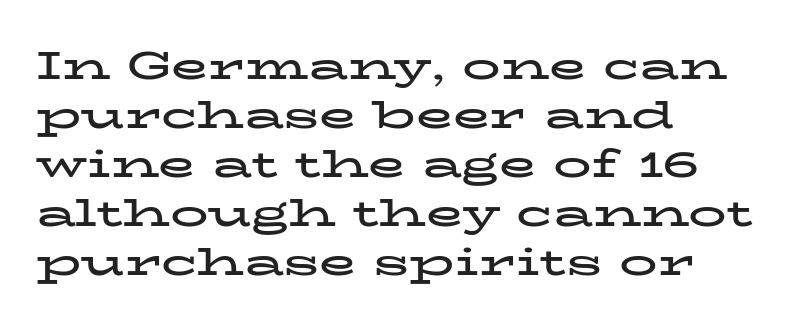
Q: Is the text bold? A: Yes.
Q: Is the text italic (slanted)? A: No, it is upright.
Q: Is the typeface a serif or a sans-serif typeface? A: Serif.
Q: Is the text underlined? A: No.
Q: How is the paragraph aligned? A: Left-aligned.
Q: Is the spacing between letters normal or unusually wide? A: Normal.
Q: Is the spacing between lines tight, normal or loose? A: Normal.
Q: Width (condensed, normal, or wide)? A: Wide.
Q: Stroke contrast? A: Low.
Q: x-height? A: Medium.
Q: Monospaced? A: No.
